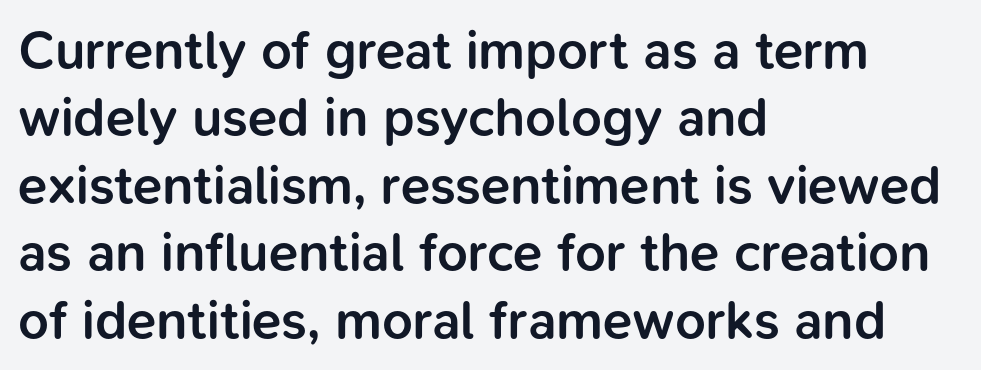
Looks like regular typesetting: each glyph gets only the width it needs. Nothing sits at the stroke ends, so this counts as sans-serif. Posture: vertical. Anything drawn beneath the words? Only blank space. What weight is shown? A semibold, between regular and bold. The lines sit at an ordinary, default distance from one another.
